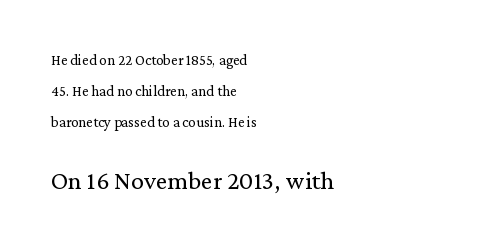
Q: Is the text bold? A: No.
Q: Is the text italic (slanted)? A: No, it is upright.
Q: Is the text underlined? A: No.
Q: How is the paragraph aligned? A: Left-aligned.
Q: Is the spacing between letters normal or unusually wide? A: Normal.
Q: Is the spacing between lines tight, normal or loose? A: Loose.
Q: Which block of text is set in a larger size, the first (top) or the second (bottom)? A: The second (bottom) one.
